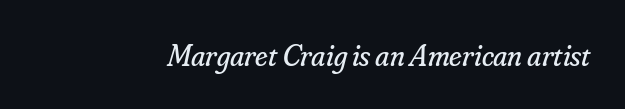
Old-style or modern, the face here clearly has serifs. The rendering applies a slant to the glyphs. Spacing verdict: proportional, widths tailored to each character. Type without underlining. The rendering keeps characters at their native spacing.
